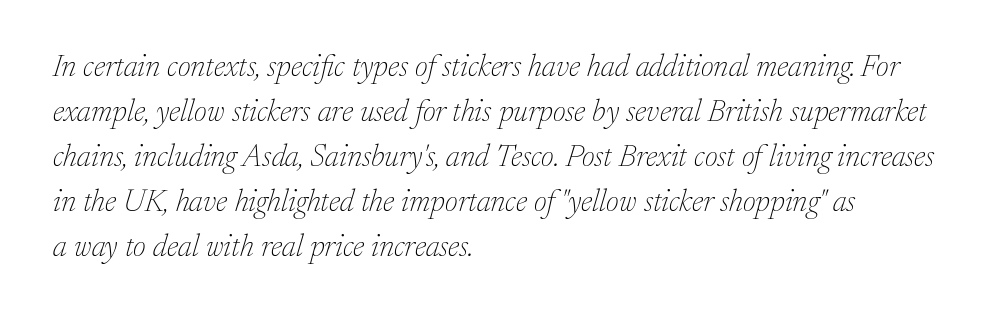
The image shows 31 px thin serif type, italic (leaning right); set left-aligned, normal line spacing (1.45x), normal letter spacing, not underlined; low stroke contrast and a medium x-height.
